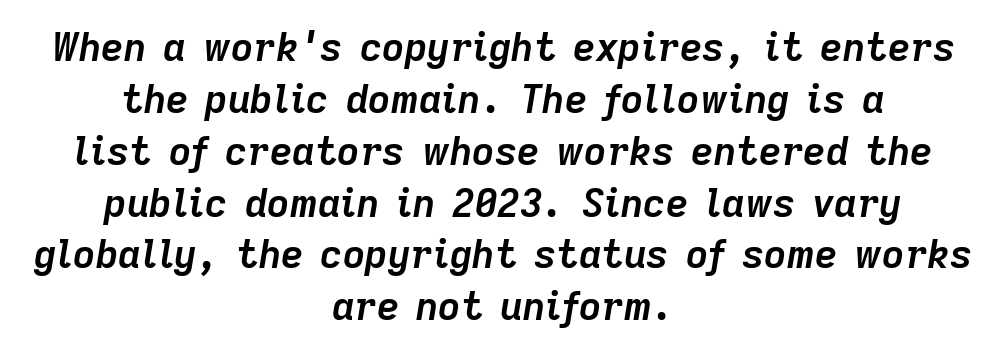
The image shows 39 px semibold type, italic (leaning right); set centered, normal line spacing (1.33x), normal letter spacing, not underlined; low stroke contrast and a medium x-height.
